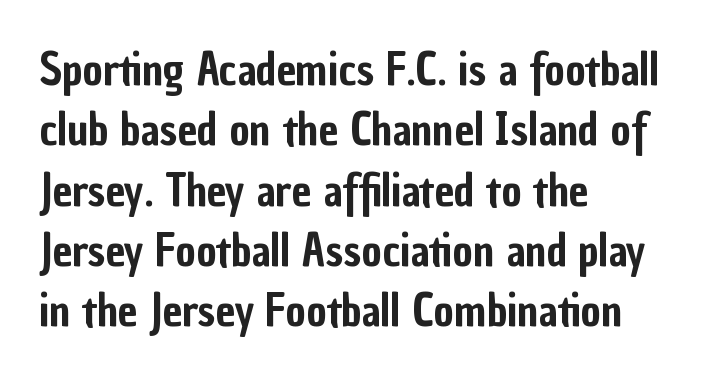
{"serif": "no", "italic": "no", "width": "condensed", "stroke_contrast": "low", "x_height": "medium", "monospaced": "no", "underline": "no", "align": "left", "line_spacing": "normal", "line_spacing_ratio": 1.37, "letter_spacing": "normal", "letter_spacing_em": 0.0, "glyph_px": 44}
